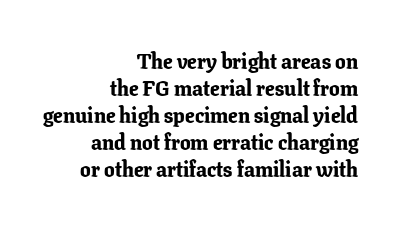
The image shows 21 px bold type, upright; set right-aligned, normal line spacing (1.28x), normal letter spacing, not underlined.
